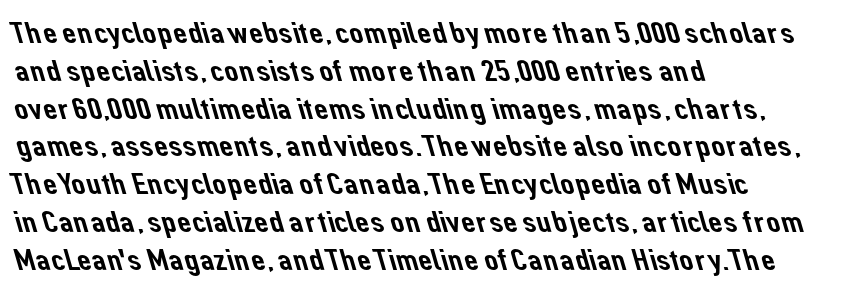
The image shows 31 px sans-serif type; set left-aligned, line spacing 1.22x, normal letter spacing, not underlined; low stroke contrast and a medium x-height.
